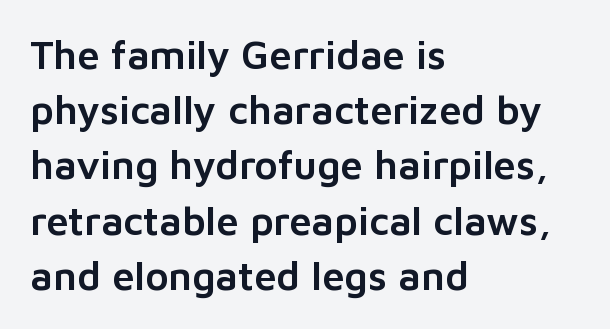
The line-height multiplier appears to be the usual default. Think of a printed novel: that variable character pitch is what you see here. The glyphs are unaccompanied by any horizontal stroke below them. Stroke terminals: plain, sans-serif.
